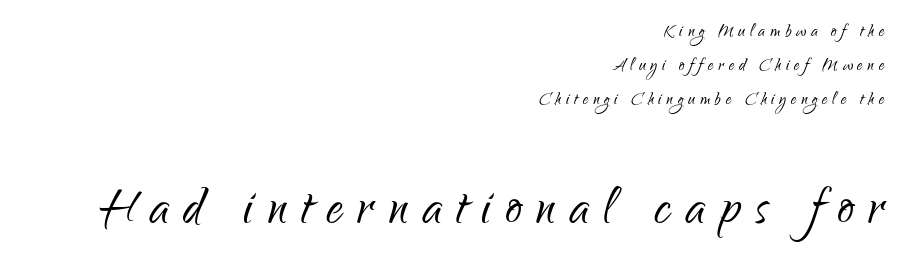
The image shows 65 px light, condensed sans-serif type; set right-aligned, normal line spacing (1.55x), unusually wide letter spacing (+0.22 em), not underlined; the second (bottom) block is 2.95x larger; low stroke contrast and a small x-height.
